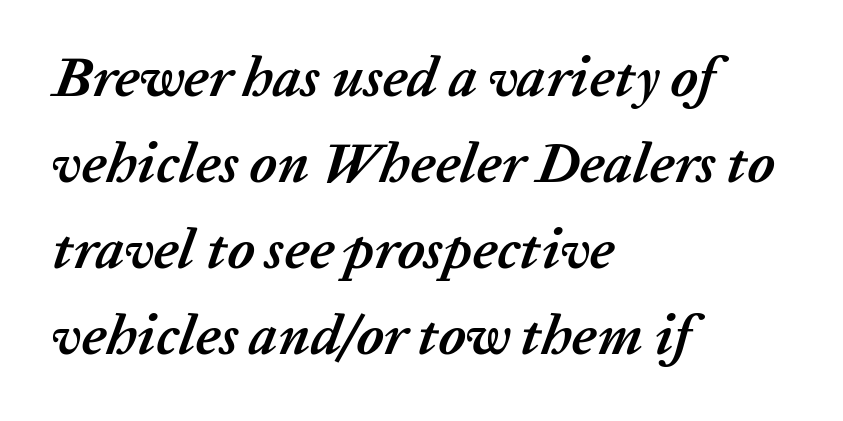
The image shows 57 px semibold type, italic (leaning right); set left-aligned, normal line spacing (1.51x), normal letter spacing, not underlined; low stroke contrast and a medium x-height.
